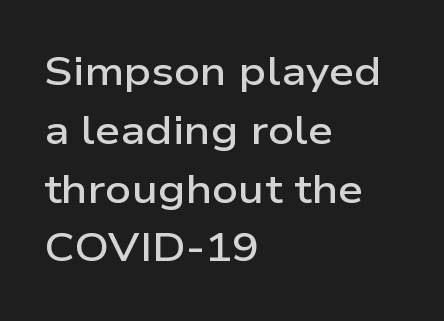
Is this a fixed-width face? No — the glyphs have proportional, varying widths. Stroke thickness is moderately raised; the sample reads as semibold. Short and long lines alike share a common starting point at left. Nope, not italic — everything's standing straight. The vertical gap from one line to the next is medium.
